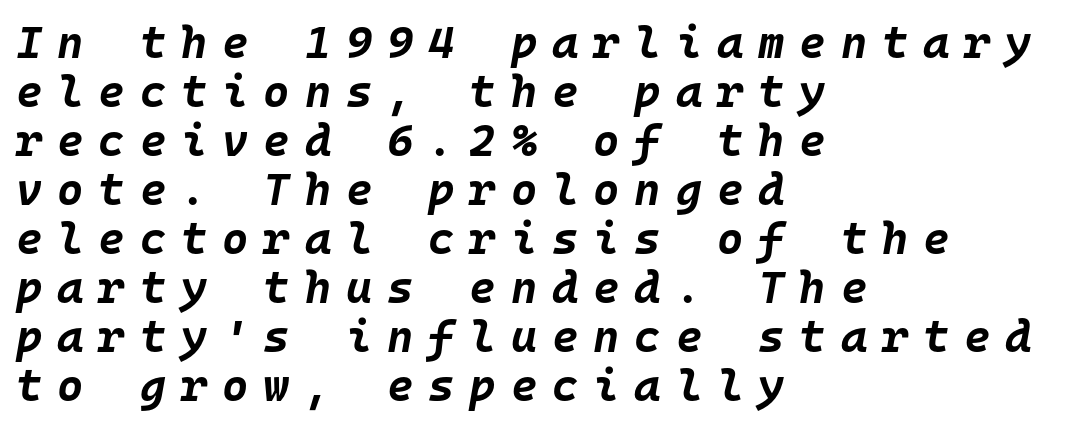
Q: Is the text bold? A: Yes.
Q: Is the text italic (slanted)? A: Yes, it leans right by about 10 degrees.
Q: Is the text underlined? A: No.
Q: How is the paragraph aligned? A: Left-aligned.
Q: Is the spacing between letters normal or unusually wide? A: Unusually wide.
Q: Is the spacing between lines tight, normal or loose? A: Tight.
Q: Width (condensed, normal, or wide)? A: Normal.
Q: Stroke contrast? A: Low.
Q: x-height? A: Large.
Q: Monospaced? A: Yes.
